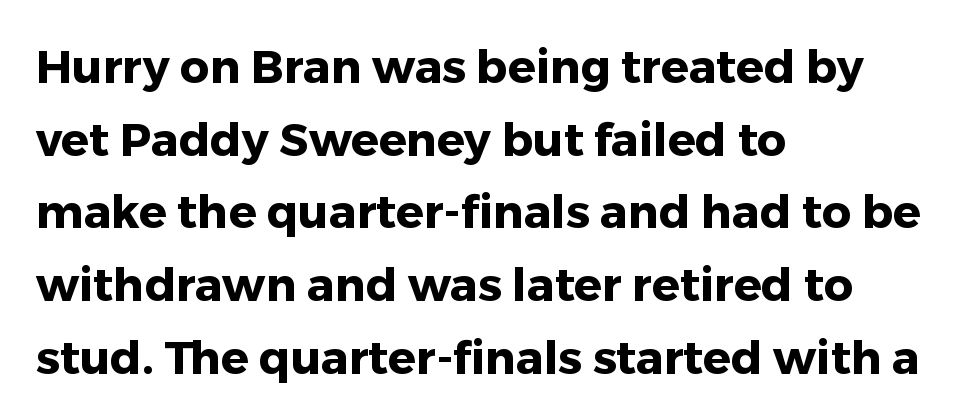
{"serif": "no", "italic": "no", "bold": "yes", "weight": "heavy", "width": "normal", "stroke_contrast": "low", "x_height": "medium", "monospaced": "no", "underline": "no", "align": "left", "line_spacing": "normal", "line_spacing_ratio": 1.58, "letter_spacing": "normal", "letter_spacing_em": 0.0, "glyph_px": 46}
